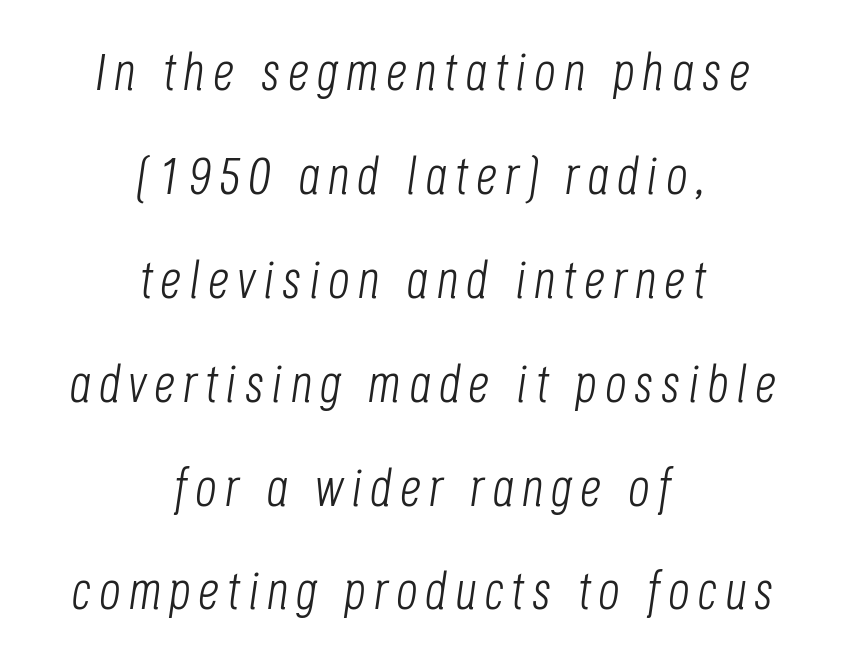
Q: Is the text bold? A: No.
Q: Is the text italic (slanted)? A: Yes, it leans right by about 8 degrees.
Q: Is the text underlined? A: No.
Q: How is the paragraph aligned? A: Centered.
Q: Is the spacing between lines tight, normal or loose? A: Loose.
Q: Width (condensed, normal, or wide)? A: Condensed.
Q: Stroke contrast? A: Low.
Q: x-height? A: Large.
Q: Monospaced? A: No.
